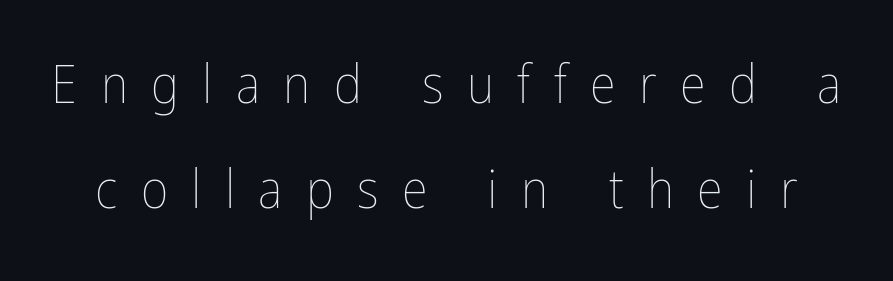
Q: Is the text bold? A: No.
Q: Is the text italic (slanted)? A: No, it is upright.
Q: Is the text underlined? A: No.
Q: Is the spacing between letters normal or unusually wide? A: Unusually wide.
Q: Is the spacing between lines tight, normal or loose? A: Loose.
Q: Width (condensed, normal, or wide)? A: Condensed.
Q: Stroke contrast? A: Low.
Q: x-height? A: Medium.
Q: Monospaced? A: No.
